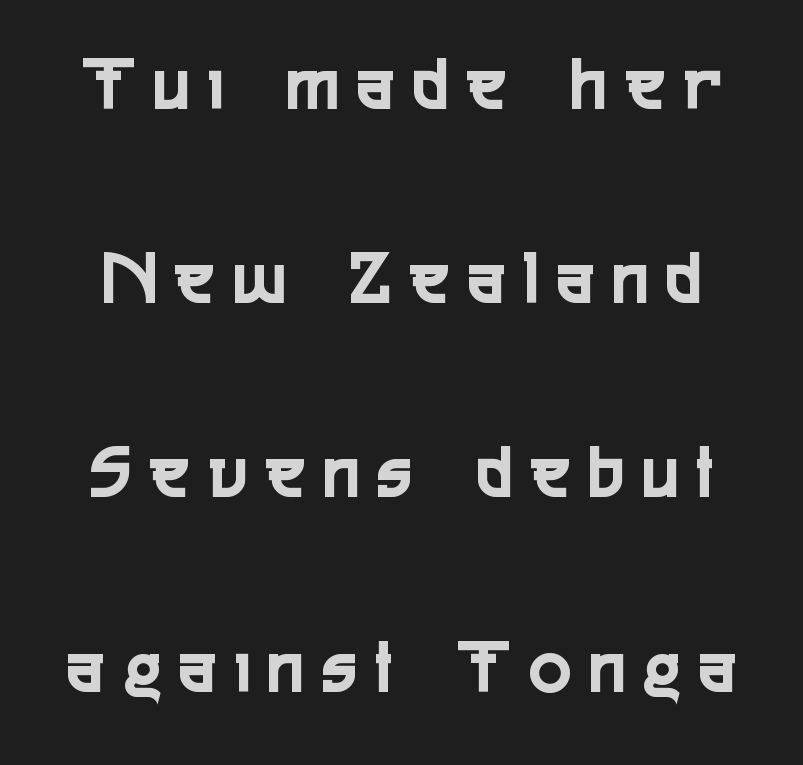
This rendering features lettering with no underline. How would I describe the line gaps? Wide and relaxed. Compared with typical body copy, the letter spacing here is much looser. Unlike a traditional serif, this face leaves its strokes unadorned.
